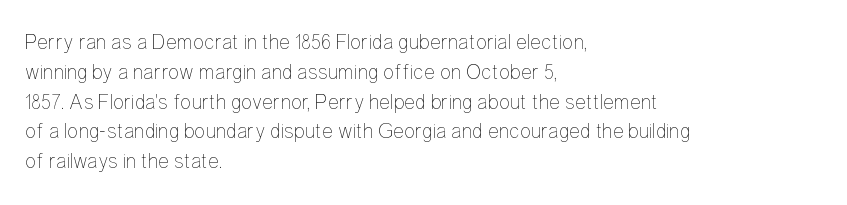
The image shows 21 px text type, upright; set left-aligned, normal line spacing (1.42x), normal letter spacing, not underlined.
